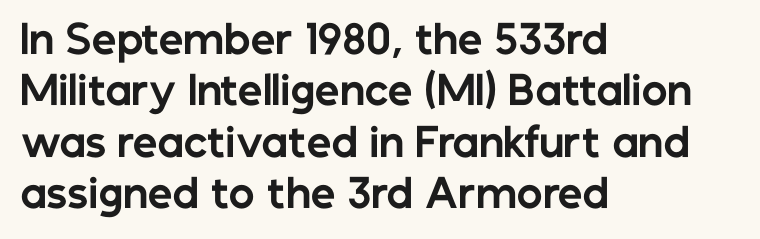
Notice how the stems are strictly vertical — no italics here. The letterforms sit shoulder to shoulder at normal distance. Letters rest on an invisible, unmarked baseline. The passage shown is emphatically bold. Each letter keeps its own natural width here, so spacing adapts to shape. Are there feet on the stems? There aren't — it's a sans.
